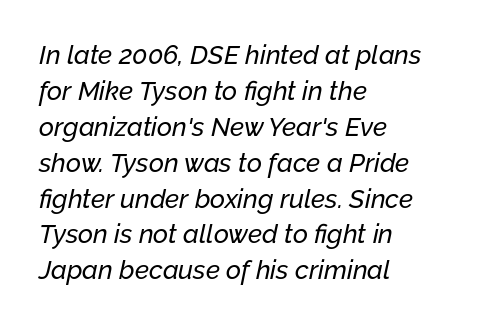
Honestly, the row spacing looks completely unremarkable. Descenders are the only things crossing below the line. The axis of the letterforms is tilted away from vertical. Horizontal alignment here is leftward, the default for most running prose.
